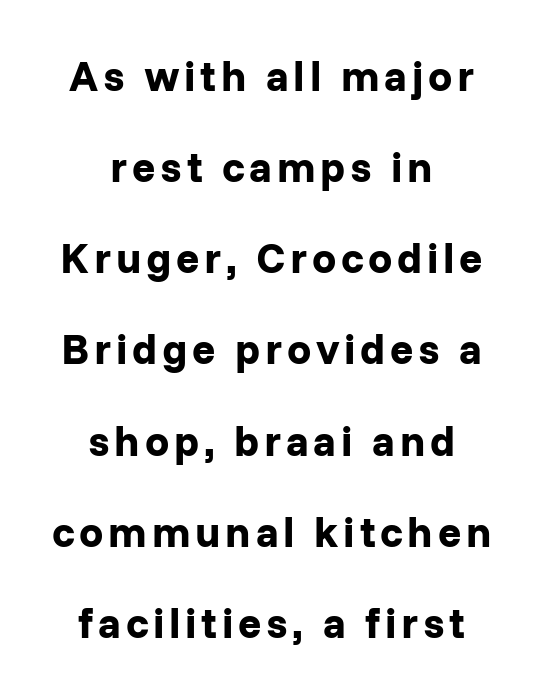
{"serif": "no", "italic": "no", "bold": "yes", "weight": "bold", "width": "normal", "stroke_contrast": "low", "x_height": "medium", "monospaced": "no", "underline": "no", "align": "center", "line_spacing": "loose", "line_spacing_ratio": 2.12, "glyph_px": 43}
